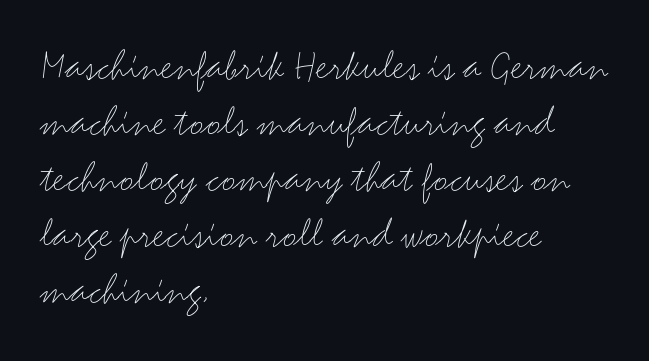
The image shows 44 px light, wide sans-serif type; set left-aligned, normal line spacing (1.27x), normal letter spacing, not underlined; medium stroke contrast and a small x-height.
